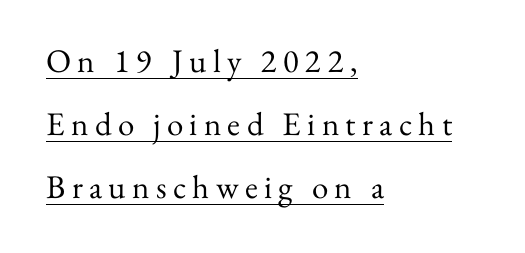
Is this a fixed-width face? No — the glyphs have proportional, varying widths. The specimen reads as upright at a glance. In designer terms, the underline attribute is active on this setting. Casual observation: everything's shoved over to the left. Is the stroke heavy? The answer is a plain regular-or-lighter.
